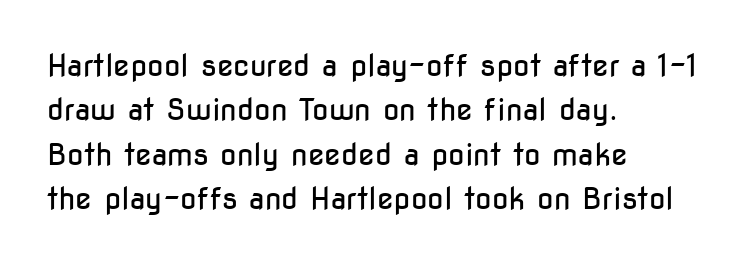
Q: Is the text bold? A: No.
Q: Is the text italic (slanted)? A: No, it is upright.
Q: Is the typeface a serif or a sans-serif typeface? A: Sans-serif.
Q: Is the text underlined? A: No.
Q: How is the paragraph aligned? A: Left-aligned.
Q: Is the spacing between letters normal or unusually wide? A: Normal.
Q: Is the spacing between lines tight, normal or loose? A: Normal.
Q: Width (condensed, normal, or wide)? A: Condensed.
Q: Stroke contrast? A: Low.
Q: x-height? A: Medium.
Q: Monospaced? A: No.
